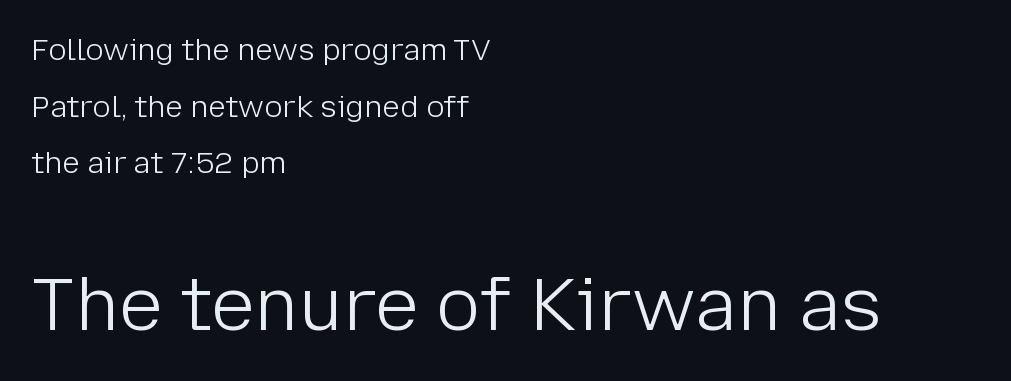
{"serif": "no", "italic": "no", "bold": "no", "weight": "light", "width": "normal", "stroke_contrast": "low", "x_height": "medium", "monospaced": "no", "underline": "no", "align": "left", "line_spacing_ratio": 1.89, "letter_spacing": "normal", "letter_spacing_em": 0.0, "larger_block": "second", "size_ratio": 2.47, "glyph_px": 74}
